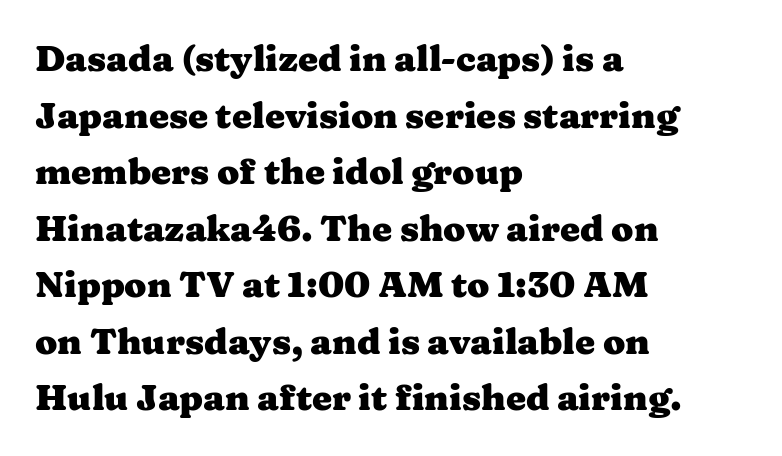
The image shows 36 px heavy, wide serif type, upright; set left-aligned, normal line spacing (1.57x), normal letter spacing, not underlined; medium stroke contrast and a medium x-height.
